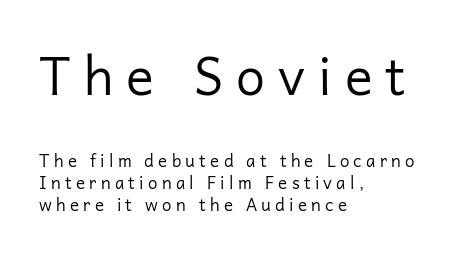
The image shows 52 px regular-weight sans-serif type, upright; set left-aligned, normal line spacing (1.29x), unusually wide letter spacing (+0.25 em), not underlined; the first (top) block is 3.06x larger; low stroke contrast and a medium x-height.
